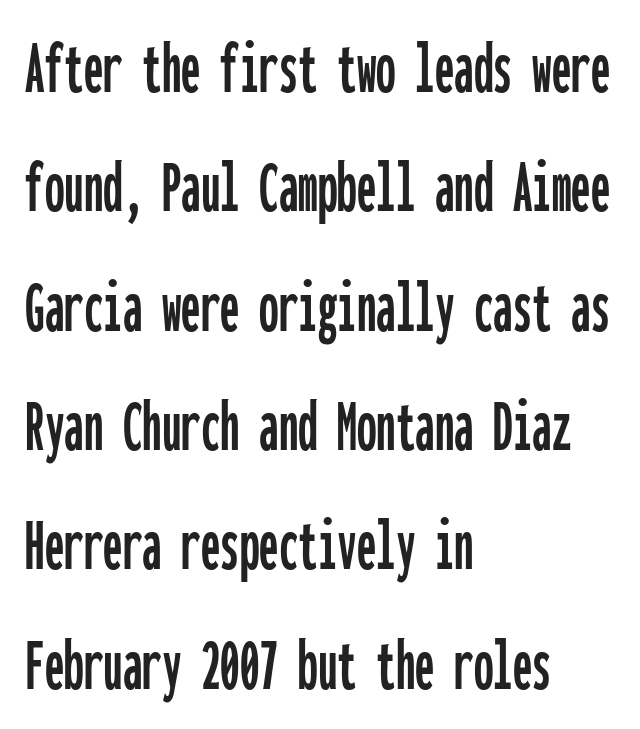
{"serif": "no", "italic": "no", "width": "condensed", "stroke_contrast": "low", "x_height": "medium", "monospaced": "yes", "underline": "no", "align": "left", "line_spacing": "normal", "line_spacing_ratio": 1.53, "letter_spacing": "normal", "letter_spacing_em": 0.0, "glyph_px": 78}
